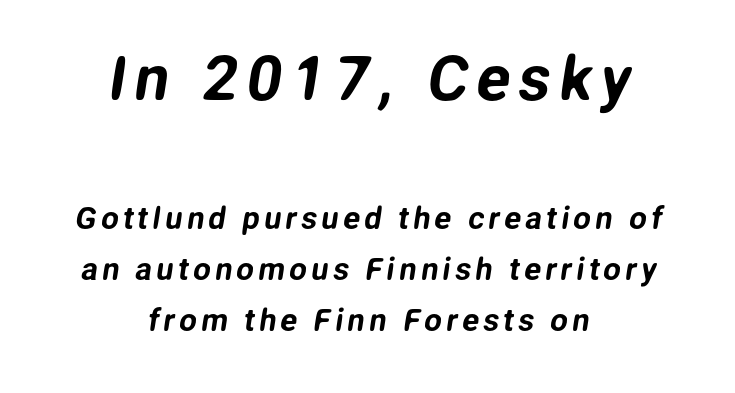
Each letter keeps its own natural width here, so spacing adapts to shape. Evenly set lines give the paragraph a standard silhouette. A typesetter would label this face a sans. Horizontally, the lines are justified to the midpoint only.
